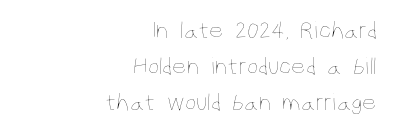
{"italic": "no", "bold": "no", "underline": "no", "align": "right", "line_spacing": "normal", "line_spacing_ratio": 1.44, "letter_spacing": "normal", "letter_spacing_em": 0.0, "glyph_px": 25}
